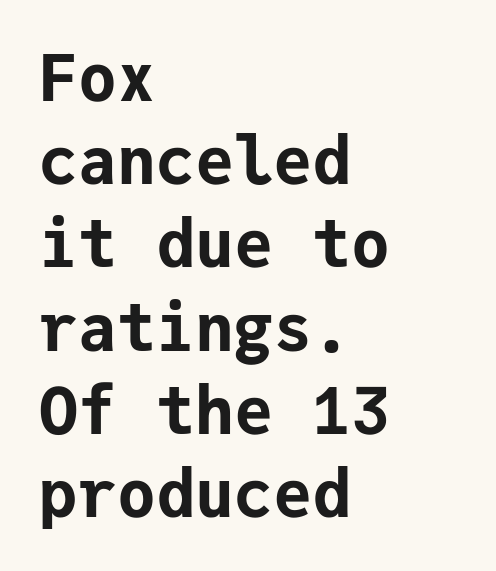
Q: Is the text bold? A: Yes.
Q: Is the text italic (slanted)? A: No, it is upright.
Q: Is the typeface a serif or a sans-serif typeface? A: Sans-serif.
Q: Is the text underlined? A: No.
Q: How is the paragraph aligned? A: Left-aligned.
Q: Is the spacing between letters normal or unusually wide? A: Normal.
Q: Is the spacing between lines tight, normal or loose? A: Normal.
Q: Width (condensed, normal, or wide)? A: Normal.
Q: Stroke contrast? A: Low.
Q: x-height? A: Medium.
Q: Monospaced? A: Yes.
